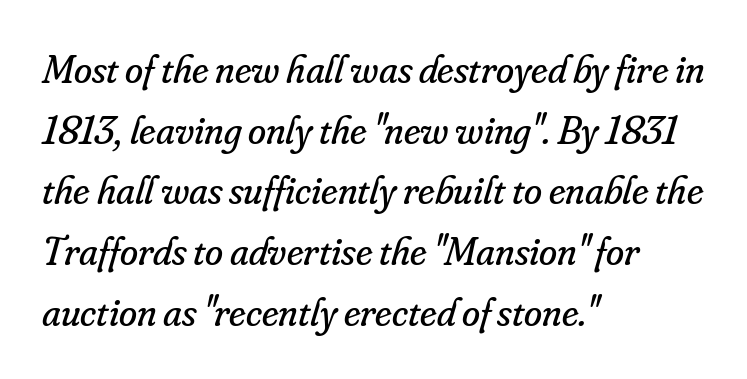
{"serif": "yes", "italic": "yes", "lean": "right", "slant_degrees": 16, "bold": "no", "weight": "regular", "width": "normal", "stroke_contrast": "low", "x_height": "small", "monospaced": "no", "underline": "no", "align": "left", "line_spacing": "normal", "line_spacing_ratio": 1.48, "letter_spacing": "normal", "letter_spacing_em": 0.0, "glyph_px": 41}
